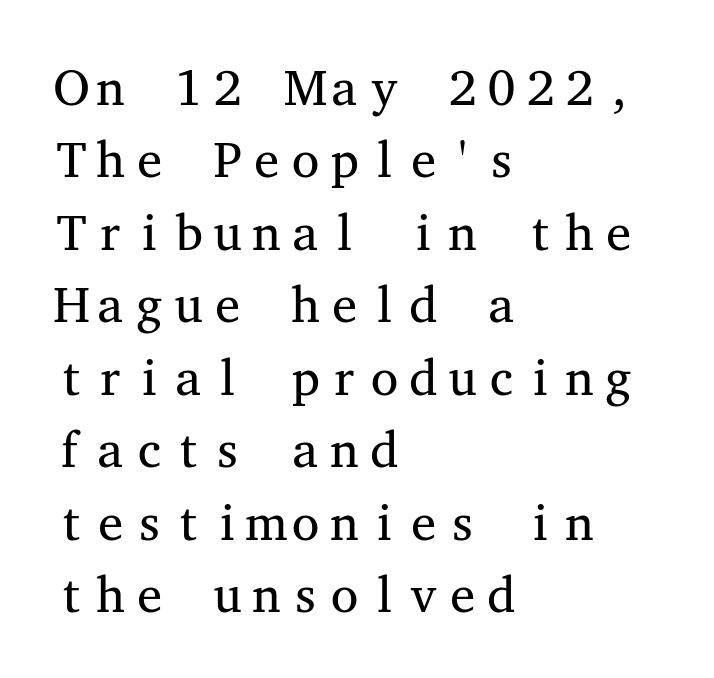
Q: Is the text bold? A: No.
Q: Is the text italic (slanted)? A: No, it is upright.
Q: Is the typeface a serif or a sans-serif typeface? A: Serif.
Q: Is the text underlined? A: No.
Q: How is the paragraph aligned? A: Left-aligned.
Q: Is the spacing between letters normal or unusually wide? A: Normal.
Q: Is the spacing between lines tight, normal or loose? A: Normal.
Q: Width (condensed, normal, or wide)? A: Wide.
Q: Stroke contrast? A: Medium.
Q: x-height? A: Medium.
Q: Monospaced? A: Yes.
